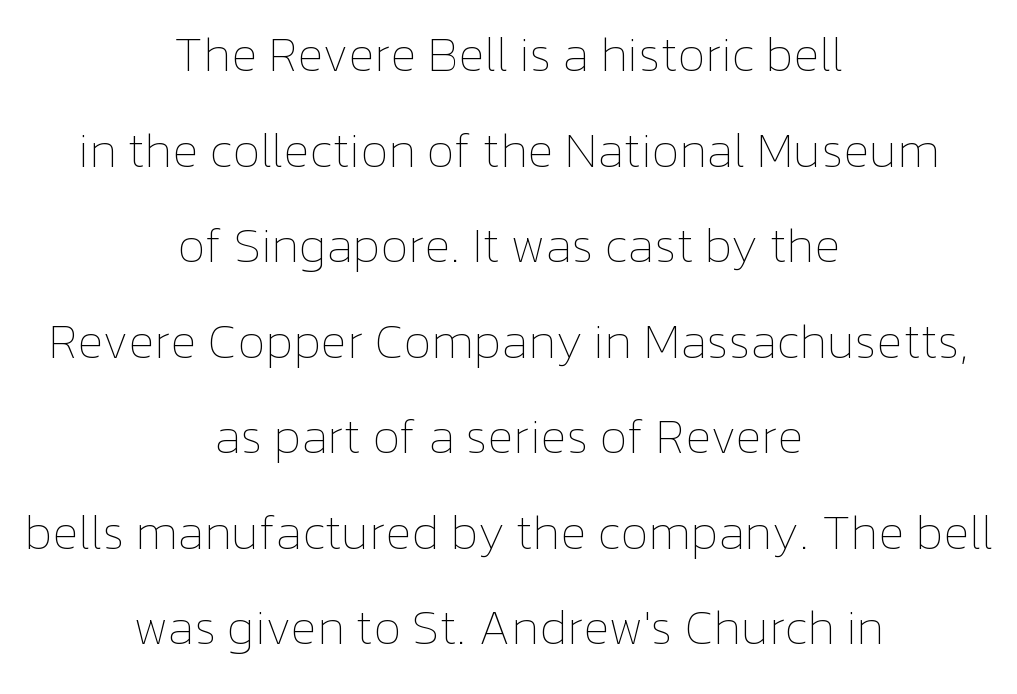
Baseline-to-baseline distance is far greater than the letter height. The space beneath each line is pristine and unruled. Horizontally, the lines are justified to the midpoint only. Does extra space separate the letters? No, they use regular spacing.
